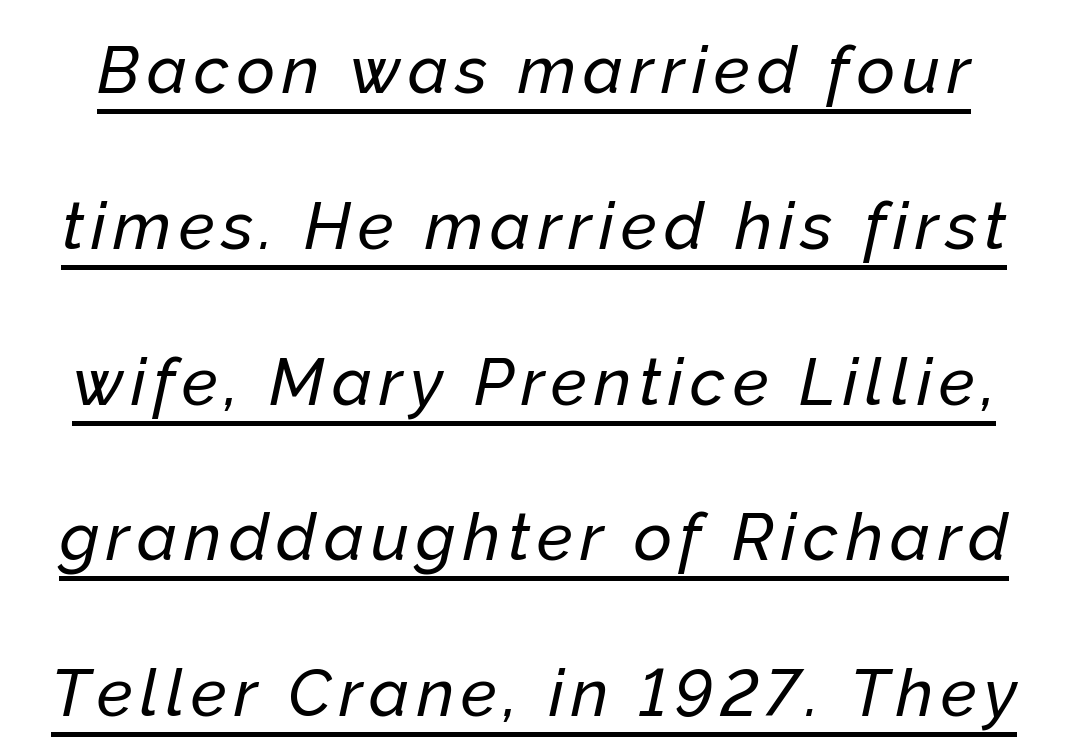
The image shows 66 px text type, italic (leaning right); set loose line spacing (2.36x), underlined; low stroke contrast and a medium x-height.
